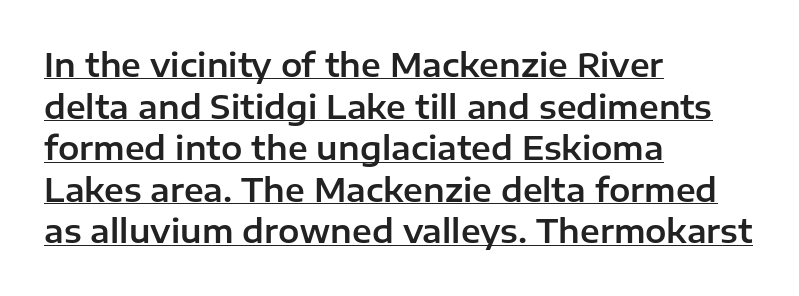
Glyph-to-glyph distance matches everyday printed text. The rendering anchors every line to the left-hand side. A continuous stroke trails under the words, as in a hyperlink. Regarding serifs, this sample does without them.
